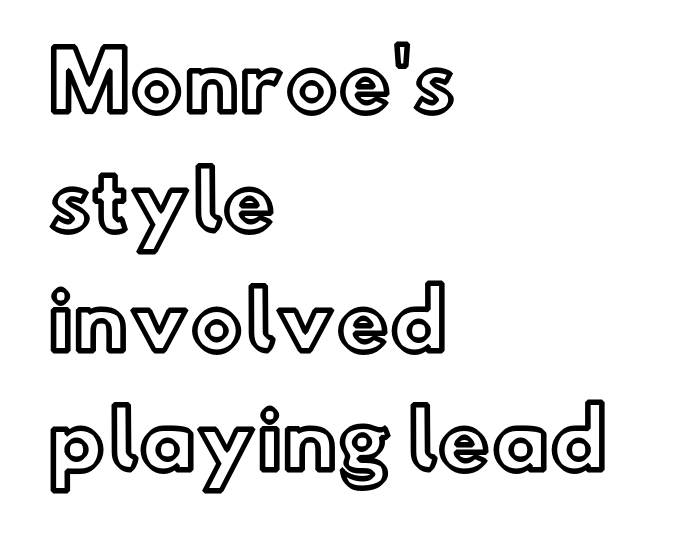
{"italic": "no", "width": "normal", "x_height": "small", "monospaced": "no", "underline": "no", "align": "left", "line_spacing": "normal", "line_spacing_ratio": 1.51, "letter_spacing": "normal", "letter_spacing_em": 0.0, "glyph_px": 79}
